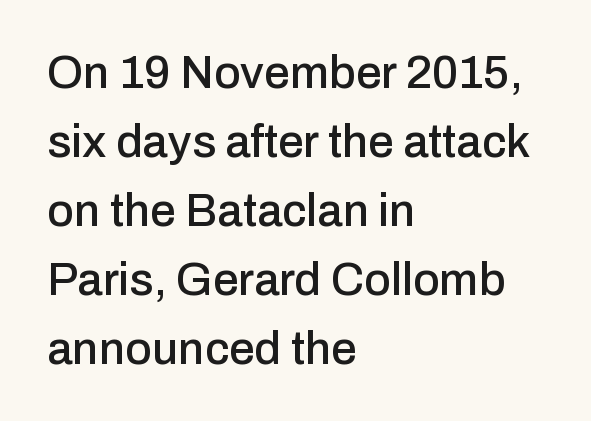
Varying glyph widths throughout — classic text-font behaviour. Compared with typical paragraphs, the rows here are spaced about the same. No extra tracking has been applied to these lines. The strip under each line holds only bare page.
